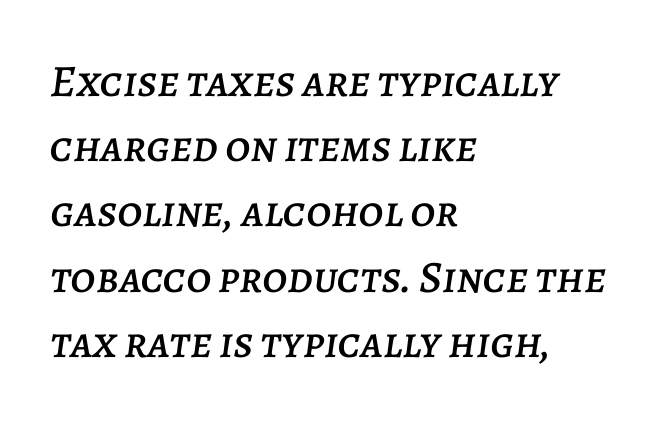
Q: Is the text italic (slanted)? A: Yes, it leans right by about 7 degrees.
Q: Is the text underlined? A: No.
Q: How is the paragraph aligned? A: Left-aligned.
Q: Is the spacing between letters normal or unusually wide? A: Normal.
Q: Is the spacing between lines tight, normal or loose? A: Normal.
Q: Width (condensed, normal, or wide)? A: Normal.
Q: Stroke contrast? A: Low.
Q: x-height? A: Large.
Q: Monospaced? A: No.
